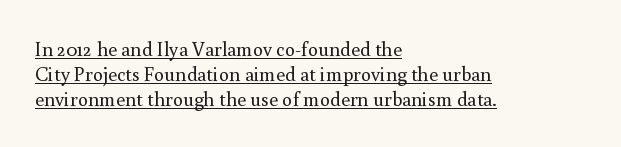
The image shows 20 px text type, upright; set left-aligned, normal line spacing (1.25x), normal letter spacing, underlined.
